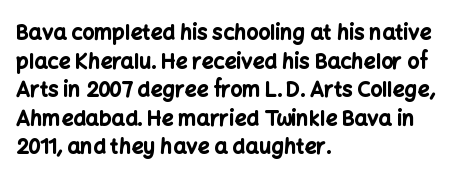
The image shows 21 px bold type, upright; set left-aligned, normal line spacing (1.36x), normal letter spacing, not underlined.
